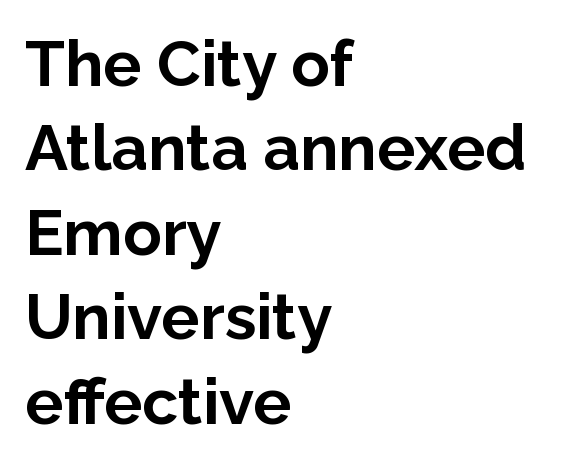
The image shows 64 px bold sans-serif type, upright; set left-aligned, normal line spacing (1.32x), normal letter spacing, not underlined; low stroke contrast and a medium x-height.
